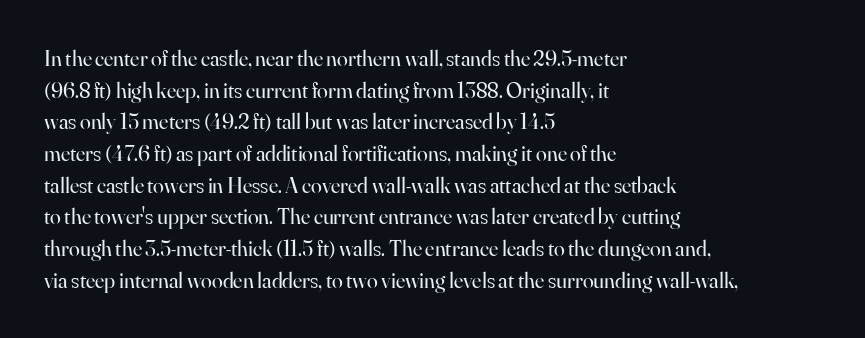
Ordinary non-slanted type is in use. Whoever set this chose a conventional vertical rhythm. Nothing unusual about the tracking: characters are spaced as the font intends. Every row of glyphs begins at an identical x-position on the left.
